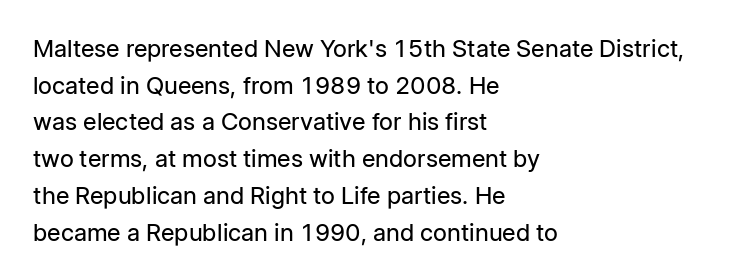
Q: Is the text bold? A: No.
Q: Is the text italic (slanted)? A: No, it is upright.
Q: Is the text underlined? A: No.
Q: How is the paragraph aligned? A: Left-aligned.
Q: Is the spacing between letters normal or unusually wide? A: Normal.
Q: Is the spacing between lines tight, normal or loose? A: Normal.
